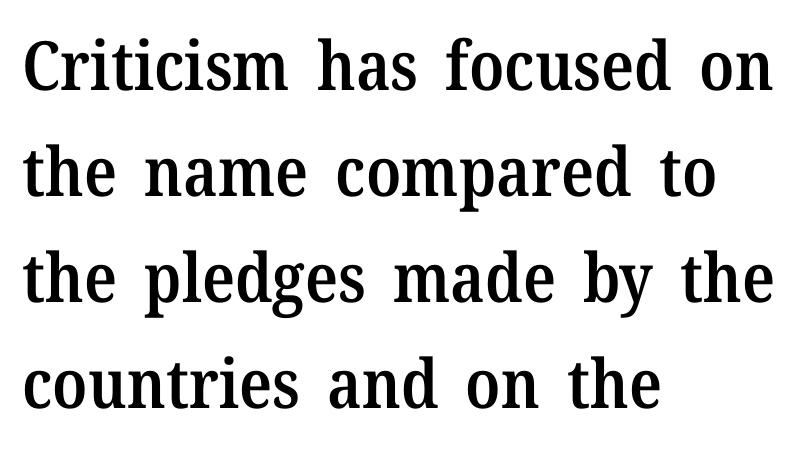
Q: Is the text bold? A: Semi-bold.
Q: Is the text italic (slanted)? A: No, it is upright.
Q: Is the typeface a serif or a sans-serif typeface? A: Serif.
Q: Is the text underlined? A: No.
Q: How is the paragraph aligned? A: Left-aligned.
Q: Is the spacing between letters normal or unusually wide? A: Normal.
Q: Is the spacing between lines tight, normal or loose? A: Normal.
Q: Width (condensed, normal, or wide)? A: Normal.
Q: Stroke contrast? A: Medium.
Q: x-height? A: Medium.
Q: Monospaced? A: No.
